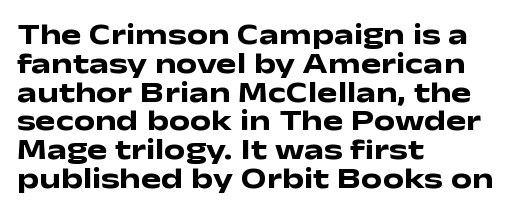
{"serif": "no", "italic": "no", "bold": "yes", "weight": "heavy", "width": "wide", "stroke_contrast": "low", "x_height": "medium", "monospaced": "no", "underline": "no", "align": "left", "line_spacing": "tight", "line_spacing_ratio": 0.96, "letter_spacing": "normal", "letter_spacing_em": 0.0, "glyph_px": 30}
